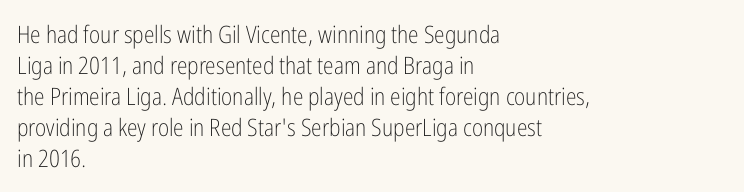
The image shows 24 px text type, upright; set left-aligned, normal line spacing (1.29x), normal letter spacing, not underlined.
